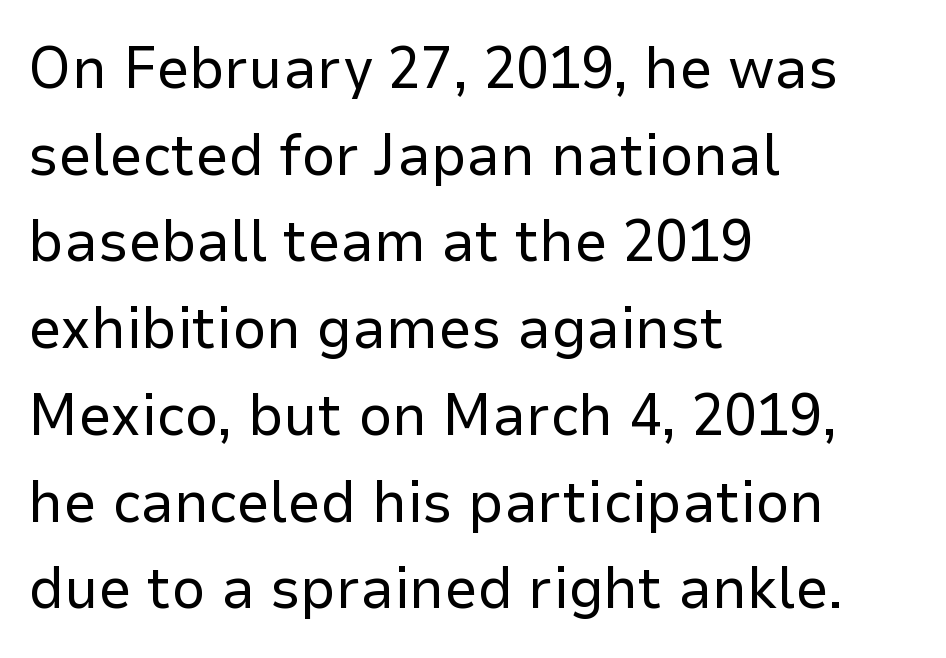
The image shows 59 px regular-weight sans-serif type, upright; set left-aligned, normal line spacing (1.47x), normal letter spacing, not underlined; low stroke contrast and a medium x-height.
